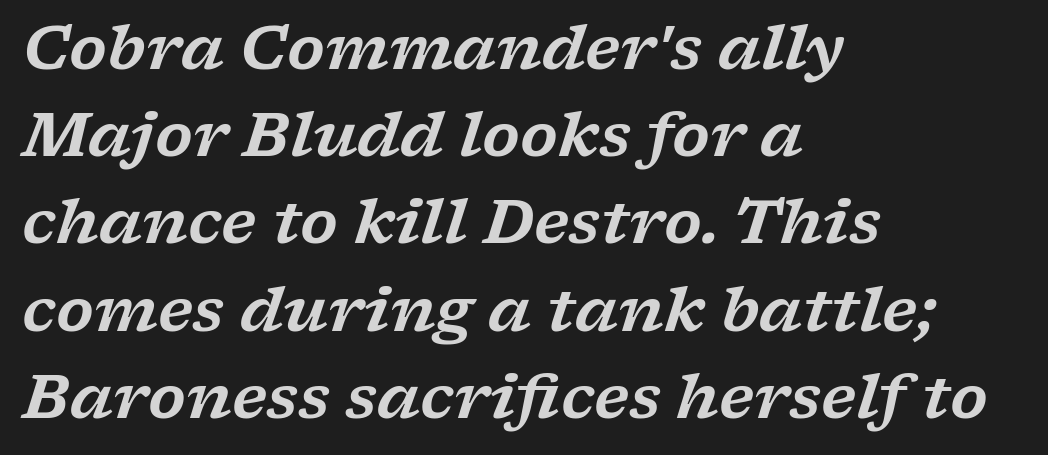
Q: Is the text italic (slanted)? A: Yes, it leans right by about 17 degrees.
Q: Is the typeface a serif or a sans-serif typeface? A: Serif.
Q: Is the text underlined? A: No.
Q: How is the paragraph aligned? A: Left-aligned.
Q: Is the spacing between letters normal or unusually wide? A: Normal.
Q: Is the spacing between lines tight, normal or loose? A: Normal.
Q: Width (condensed, normal, or wide)? A: Wide.
Q: Stroke contrast? A: Low.
Q: x-height? A: Medium.
Q: Monospaced? A: No.
